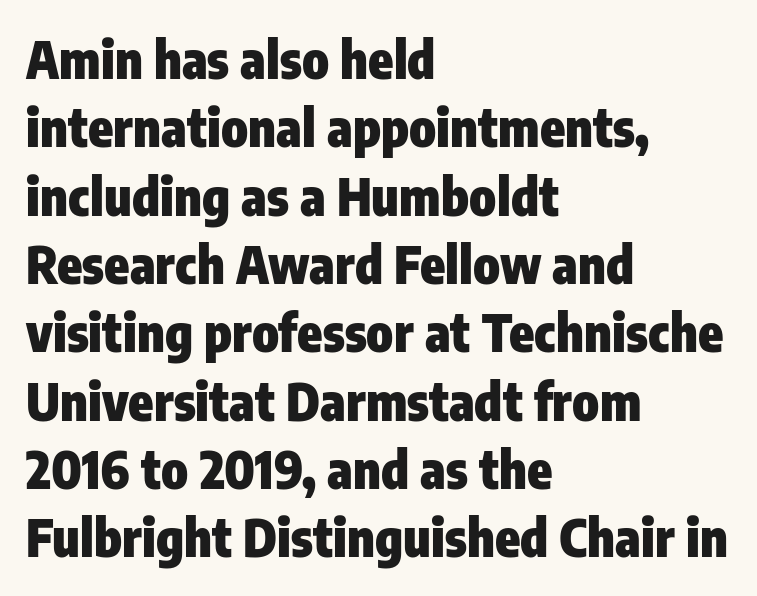
{"serif": "no", "italic": "no", "bold": "yes", "weight": "heavy", "width": "condensed", "stroke_contrast": "low", "x_height": "medium", "monospaced": "no", "underline": "no", "align": "left", "line_spacing": "normal", "line_spacing_ratio": 1.34, "letter_spacing": "normal", "letter_spacing_em": 0.0, "glyph_px": 51}
